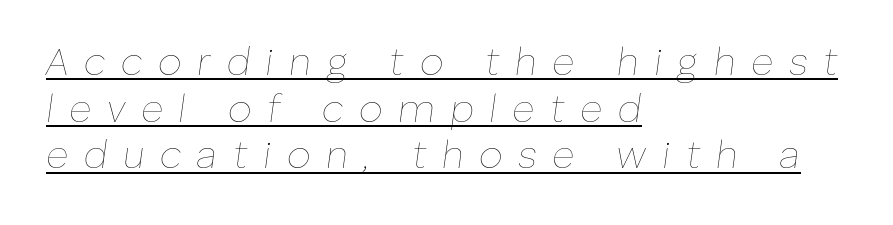
Q: Is the text bold? A: No.
Q: Is the text italic (slanted)? A: Yes, it leans right by about 8 degrees.
Q: Is the text underlined? A: Yes.
Q: How is the paragraph aligned? A: Left-aligned.
Q: Is the spacing between letters normal or unusually wide? A: Unusually wide.
Q: Width (condensed, normal, or wide)? A: Normal.
Q: Stroke contrast? A: Low.
Q: x-height? A: Medium.
Q: Monospaced? A: No.
